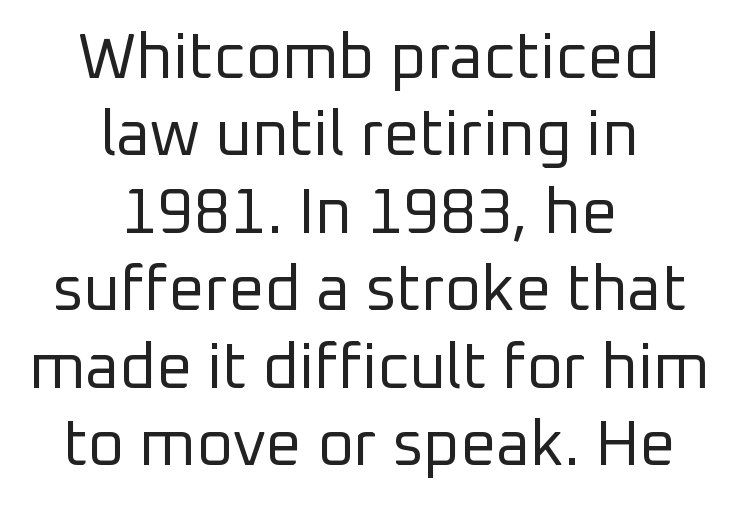
{"serif": "no", "italic": "no", "bold": "no", "weight": "regular", "width": "normal", "stroke_contrast": "low", "x_height": "medium", "monospaced": "no", "underline": "no", "align": "center", "line_spacing_ratio": 1.23, "letter_spacing": "normal", "letter_spacing_em": 0.0, "glyph_px": 63}
